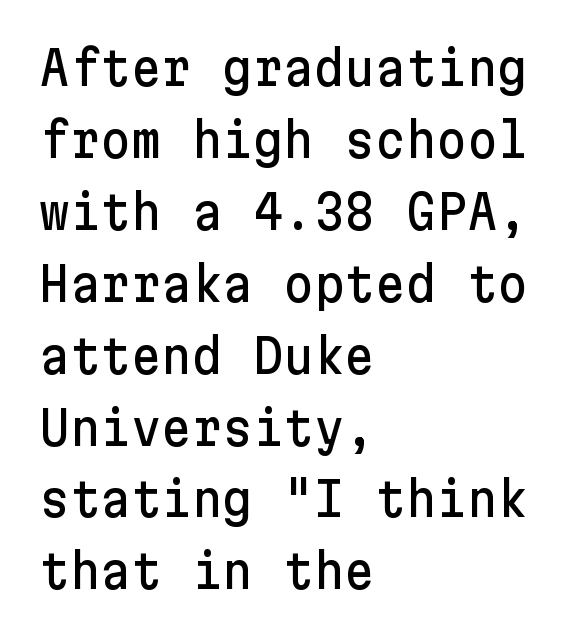
Q: Is the text italic (slanted)? A: No, it is upright.
Q: Is the typeface a serif or a sans-serif typeface? A: Sans-serif.
Q: Is the text underlined? A: No.
Q: How is the paragraph aligned? A: Left-aligned.
Q: Is the spacing between letters normal or unusually wide? A: Normal.
Q: Is the spacing between lines tight, normal or loose? A: Normal.
Q: Width (condensed, normal, or wide)? A: Normal.
Q: Stroke contrast? A: Low.
Q: x-height? A: Medium.
